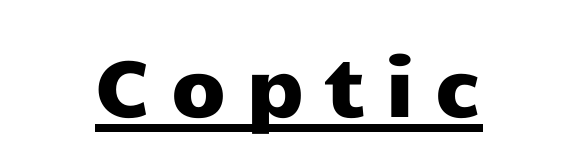
Rendered with straight, roman letterforms. Look at the tracking — it's clearly loosened, letters drifting apart. Proportional: the letters do not fall into vertical columns. Casual observation: everything's sitting right in the middle.
